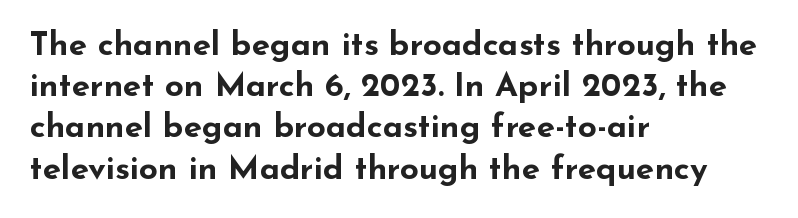
Q: Is the text bold? A: Yes.
Q: Is the text italic (slanted)? A: No, it is upright.
Q: Is the typeface a serif or a sans-serif typeface? A: Sans-serif.
Q: Is the text underlined? A: No.
Q: How is the paragraph aligned? A: Left-aligned.
Q: Is the spacing between letters normal or unusually wide? A: Normal.
Q: Is the spacing between lines tight, normal or loose? A: Normal.
Q: Width (condensed, normal, or wide)? A: Wide.
Q: Stroke contrast? A: Low.
Q: x-height? A: Small.
Q: Monospaced? A: No.
